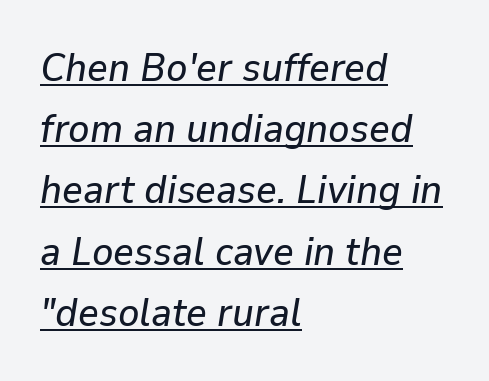
{"italic": "yes", "lean": "right", "slant_degrees": 9, "width": "normal", "stroke_contrast": "low", "x_height": "medium", "monospaced": "no", "underline": "yes", "align": "left", "line_spacing": "normal", "line_spacing_ratio": 1.53, "letter_spacing": "normal", "letter_spacing_em": 0.0, "glyph_px": 40}
